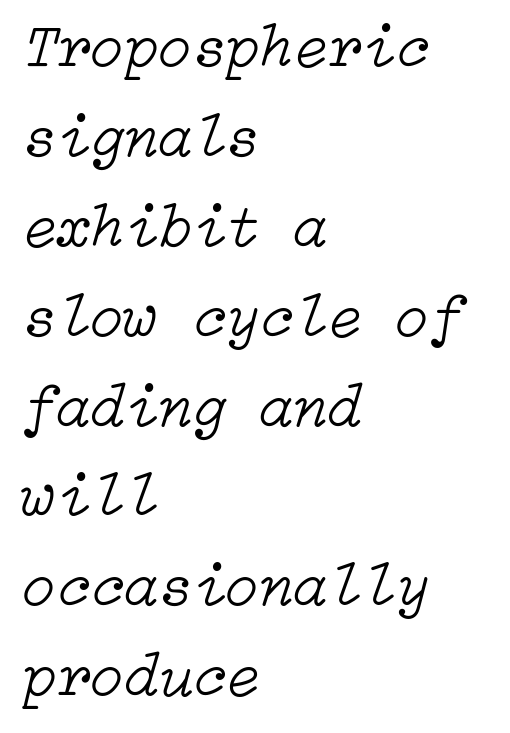
The image shows 62 px light type, italic (leaning right); set left-aligned, normal line spacing (1.45x), normal letter spacing, not underlined; low stroke contrast and a medium x-height.
